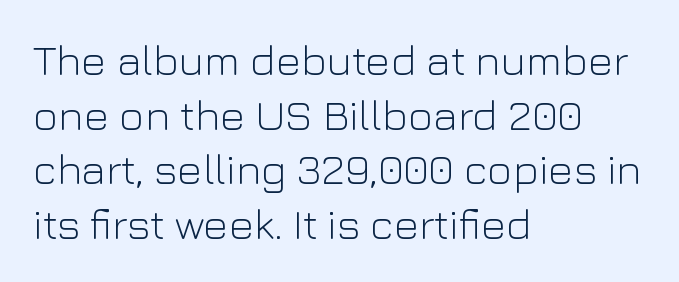
Q: Is the text bold? A: No.
Q: Is the text italic (slanted)? A: No, it is upright.
Q: Is the typeface a serif or a sans-serif typeface? A: Sans-serif.
Q: Is the text underlined? A: No.
Q: How is the paragraph aligned? A: Left-aligned.
Q: Is the spacing between letters normal or unusually wide? A: Normal.
Q: Is the spacing between lines tight, normal or loose? A: Normal.
Q: Width (condensed, normal, or wide)? A: Normal.
Q: Stroke contrast? A: Low.
Q: x-height? A: Medium.
Q: Monospaced? A: No.
